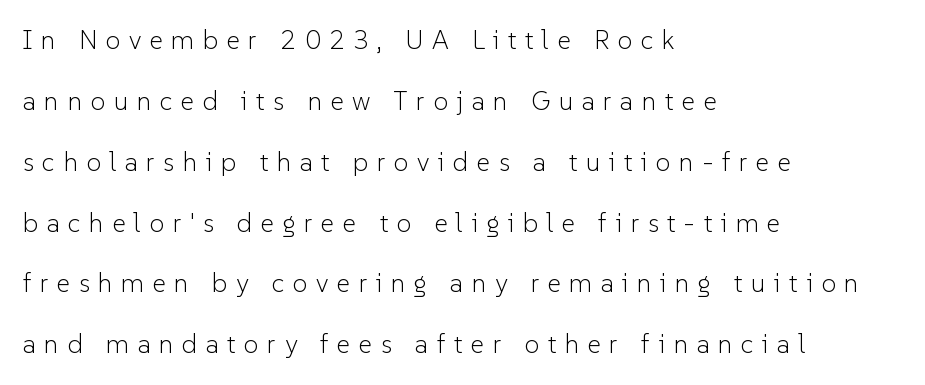
{"italic": "no", "bold": "no", "underline": "no", "align": "left", "line_spacing": "loose", "line_spacing_ratio": 2.34, "letter_spacing": "wide", "letter_spacing_em": 0.33, "glyph_px": 26}
